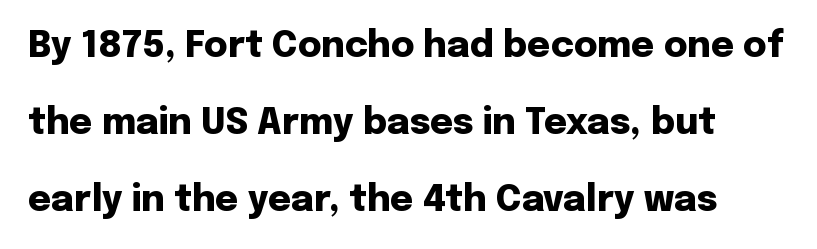
The image shows 36 px heavy sans-serif type, upright; set loose line spacing (2.14x), normal letter spacing, not underlined; low stroke contrast and a medium x-height.
